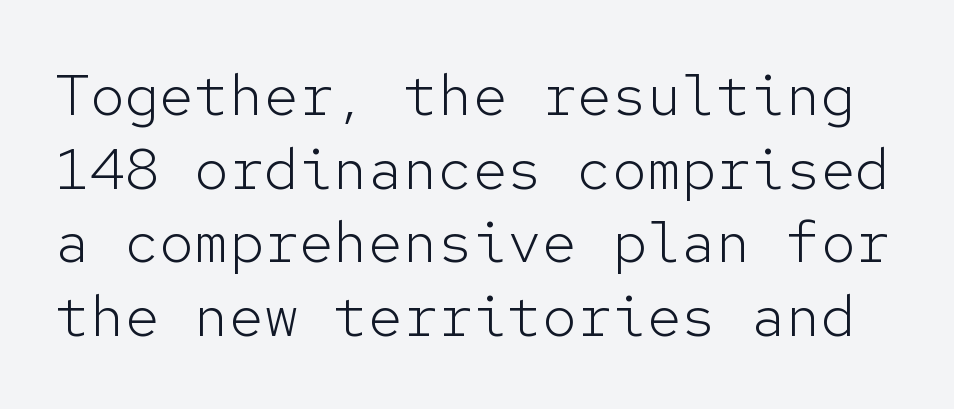
The image shows 58 px light sans-serif type, upright, monospaced; set normal line spacing (1.27x), normal letter spacing, not underlined; low stroke contrast and a medium x-height.
